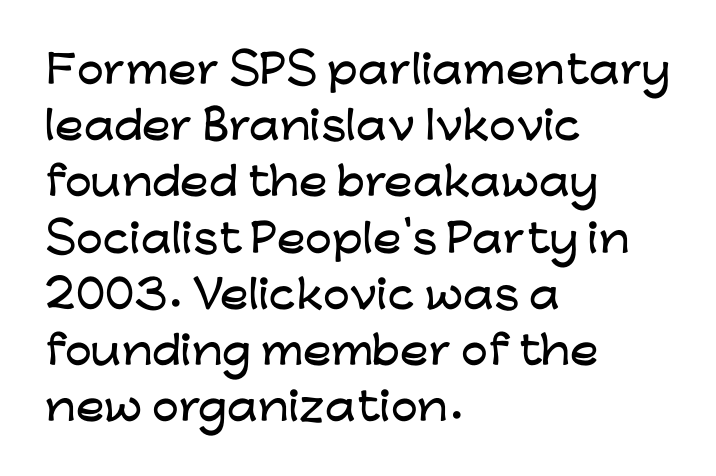
If you drew a ruler down the left edge, every line would touch it. The face used here is proportionally spaced, like ordinary book or web type. Vertical spacing — default. The area under the type is left untouched. Look at the bottom of the vertical strokes: they stop flat, with no serifs. Do the letters lean? They stand straight.
